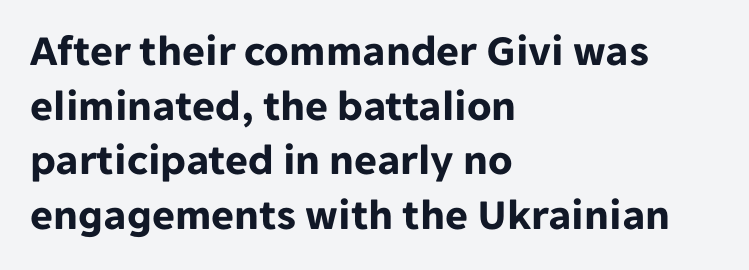
{"serif": "no", "italic": "no", "bold": "yes", "weight": "bold", "width": "normal", "stroke_contrast": "low", "x_height": "medium", "monospaced": "no", "underline": "no", "align": "left", "line_spacing_ratio": 1.24, "letter_spacing": "normal", "letter_spacing_em": 0.0, "glyph_px": 44}
